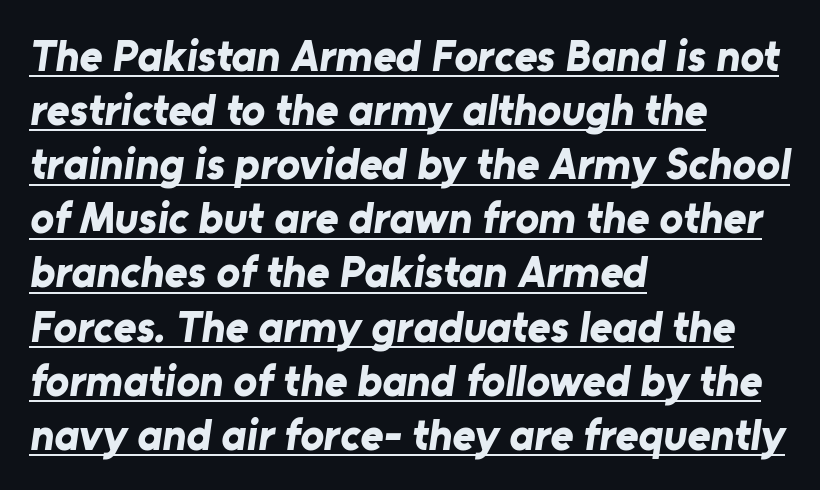
{"serif": "no", "bold": "yes", "weight": "bold", "width": "normal", "stroke_contrast": "low", "x_height": "medium", "monospaced": "no", "underline": "yes", "align": "left", "line_spacing_ratio": 1.23, "letter_spacing": "normal", "letter_spacing_em": 0.0, "glyph_px": 44}
